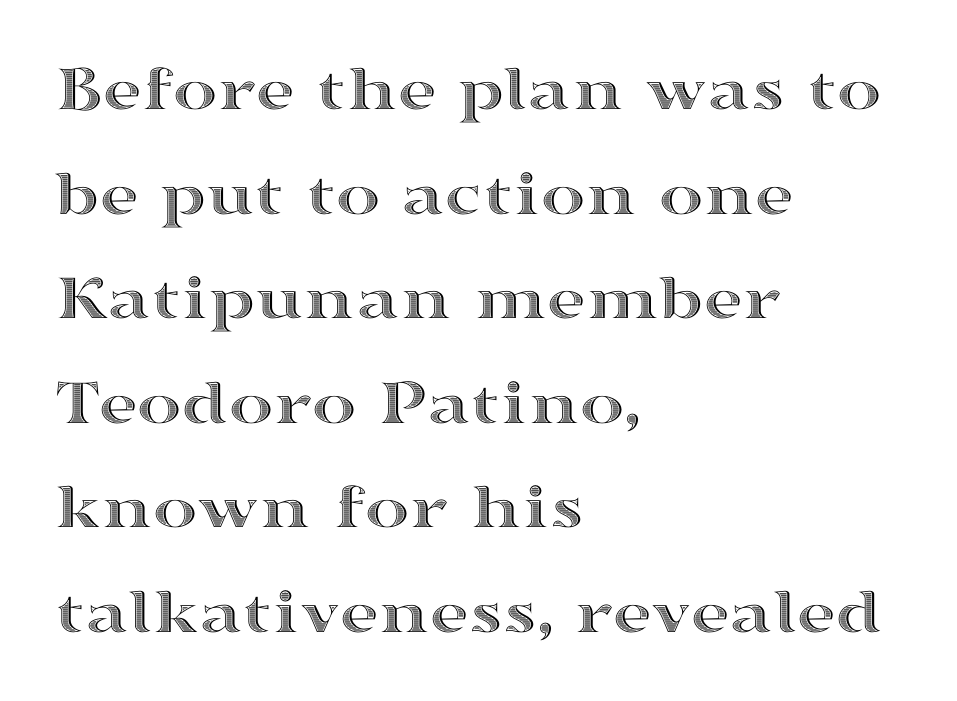
Glance below the letters and you will spot only blank space. Line beginnings align vertically; line endings do not. Regarding leading, the lines here are spaced in the standard way. Glyph-to-glyph distance matches everyday printed text. Note the varied advance widths — an 'i' is clearly narrower than an 'm'. A roman cut, with each character standing at attention.
